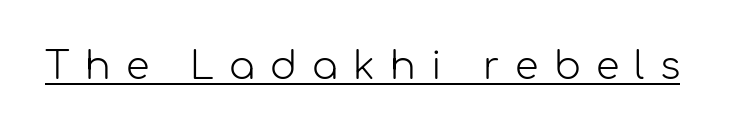
The image shows 38 px light sans-serif type, upright; set unusually wide letter spacing (+0.4 em), underlined; low stroke contrast and a medium x-height.
